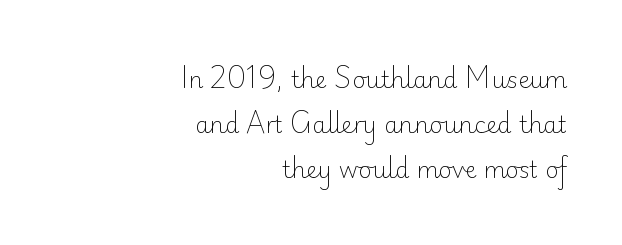
Q: Is the text bold? A: No.
Q: Is the text italic (slanted)? A: No, it is upright.
Q: Is the text underlined? A: No.
Q: How is the paragraph aligned? A: Right-aligned.
Q: Is the spacing between letters normal or unusually wide? A: Normal.
Q: Is the spacing between lines tight, normal or loose? A: Loose.
